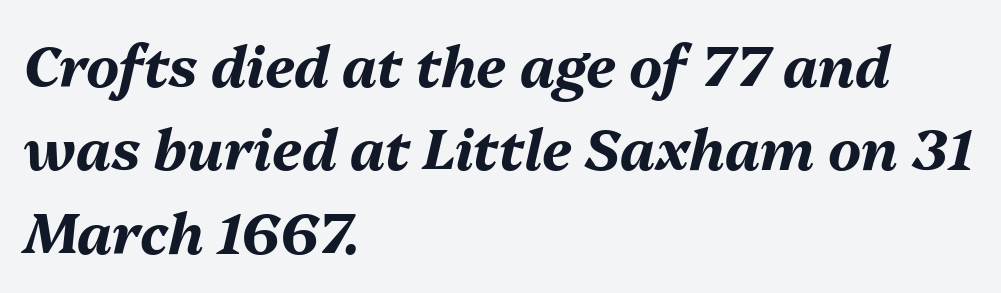
The image shows 56 px bold type, italic (leaning right); set left-aligned, normal line spacing (1.49x), normal letter spacing, not underlined; medium stroke contrast and a medium x-height.
